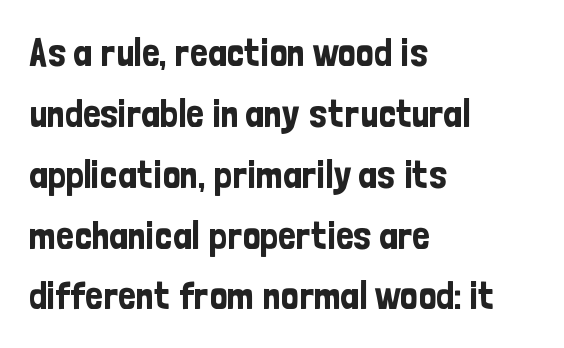
No word sits above an underline. Baseline-to-baseline distance is the conventional proportion of letter height. What kind of face is this? One without serifs — a sans. The typography opts for an upright posture over an oblique one.
